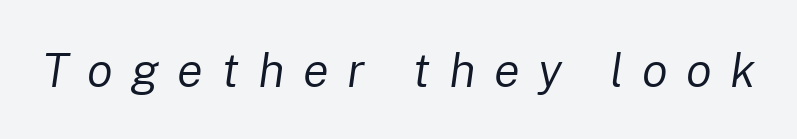
Q: Is the text bold? A: No.
Q: Is the text italic (slanted)? A: Yes, it leans right by about 8 degrees.
Q: Is the text underlined? A: No.
Q: Is the spacing between letters normal or unusually wide? A: Unusually wide.
Q: Width (condensed, normal, or wide)? A: Normal.
Q: Stroke contrast? A: Low.
Q: x-height? A: Medium.
Q: Monospaced? A: No.
